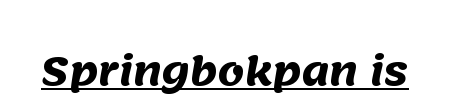
The image shows 38 px heavy sans-serif type; set normal letter spacing, underlined; medium stroke contrast and a large x-height.
